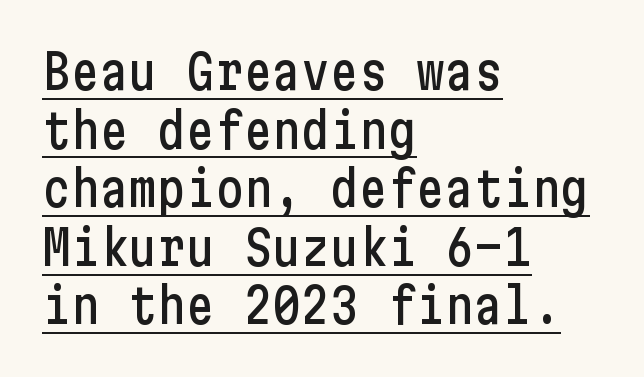
{"serif": "no", "italic": "no", "width": "condensed", "stroke_contrast": "low", "x_height": "medium", "underline": "yes", "align": "left", "line_spacing_ratio": 1.22, "letter_spacing": "normal", "letter_spacing_em": 0.0, "glyph_px": 48}
